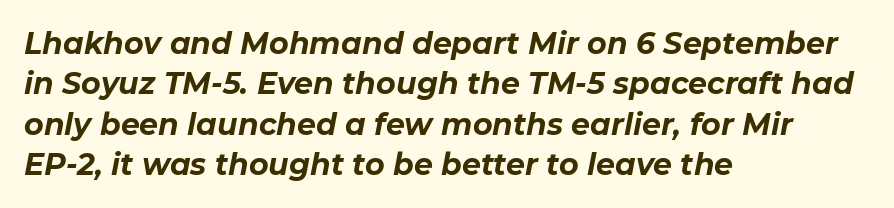
Q: Is the text bold? A: Yes.
Q: Is the text italic (slanted)? A: Yes, it leans right by about 11 degrees.
Q: Is the text underlined? A: No.
Q: How is the paragraph aligned? A: Left-aligned.
Q: Is the spacing between letters normal or unusually wide? A: Normal.
Q: Is the spacing between lines tight, normal or loose? A: Normal.
Q: Width (condensed, normal, or wide)? A: Normal.
Q: Stroke contrast? A: Low.
Q: x-height? A: Medium.
Q: Monospaced? A: No.
